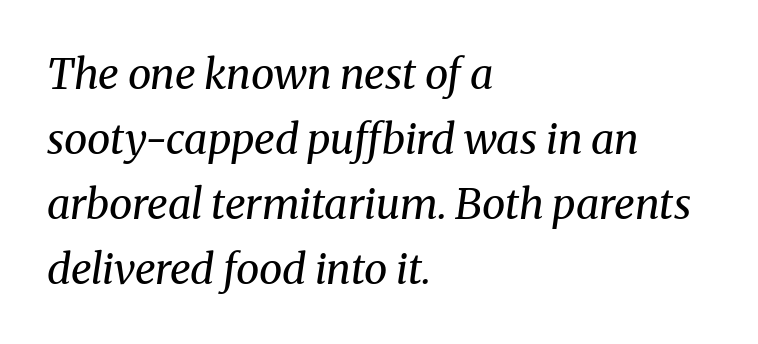
Q: Is the text bold? A: No.
Q: Is the text italic (slanted)? A: Yes, it leans right by about 8 degrees.
Q: Is the typeface a serif or a sans-serif typeface? A: Serif.
Q: Is the text underlined? A: No.
Q: How is the paragraph aligned? A: Left-aligned.
Q: Is the spacing between letters normal or unusually wide? A: Normal.
Q: Is the spacing between lines tight, normal or loose? A: Normal.
Q: Width (condensed, normal, or wide)? A: Normal.
Q: Stroke contrast? A: Medium.
Q: x-height? A: Medium.
Q: Monospaced? A: No.
